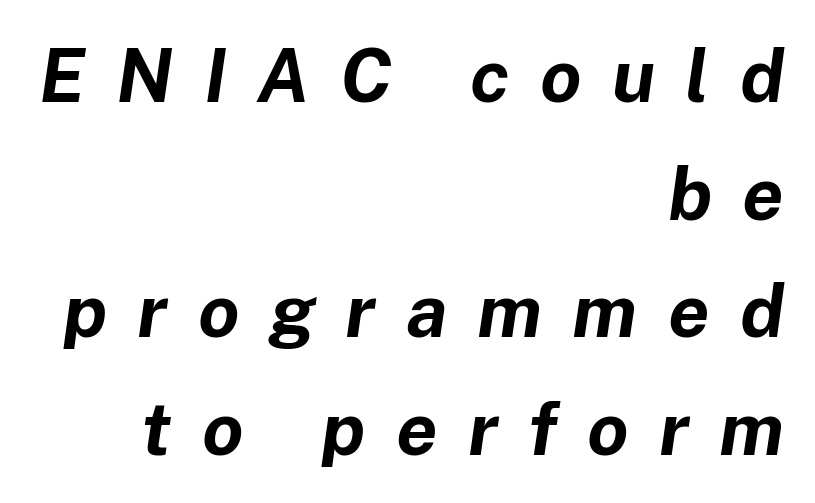
The image shows 74 px bold type, italic (leaning right); set right-aligned, normal line spacing (1.59x), unusually wide letter spacing (+0.41 em), not underlined; low stroke contrast and a medium x-height.
